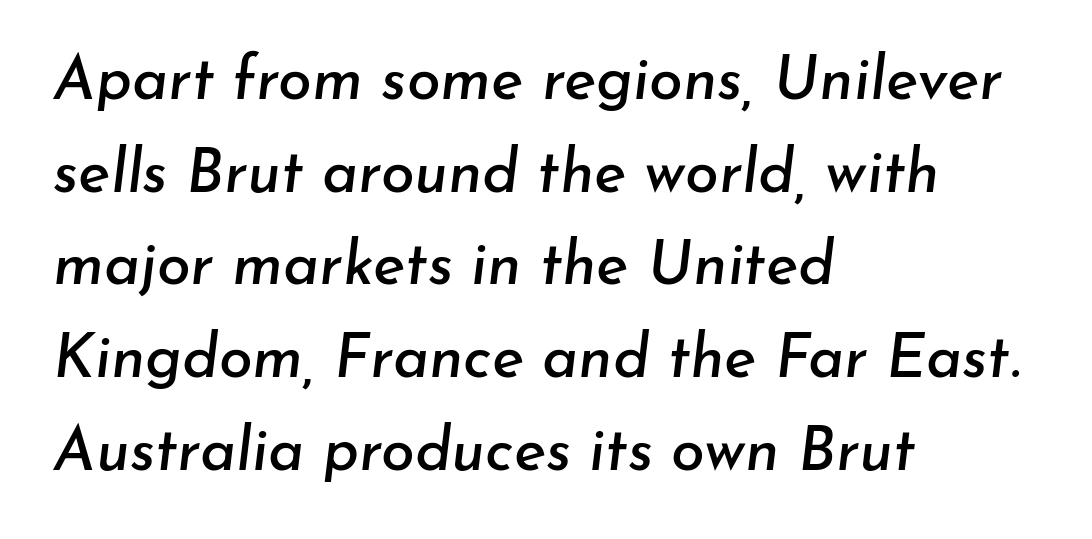
Italic: yes, the glyphs are oblique. This rendering uses left alignment, leaving the right contour irregular. Successive baselines arrive at the customary interval. Words float on clear page, feet unadorned.
